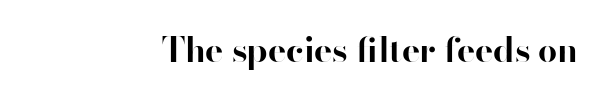
{"serif": "no", "italic": "no", "bold": "yes", "weight": "bold", "width": "normal", "stroke_contrast": "high", "x_height": "small", "monospaced": "no", "underline": "no", "letter_spacing": "normal", "letter_spacing_em": 0.0, "glyph_px": 34}
